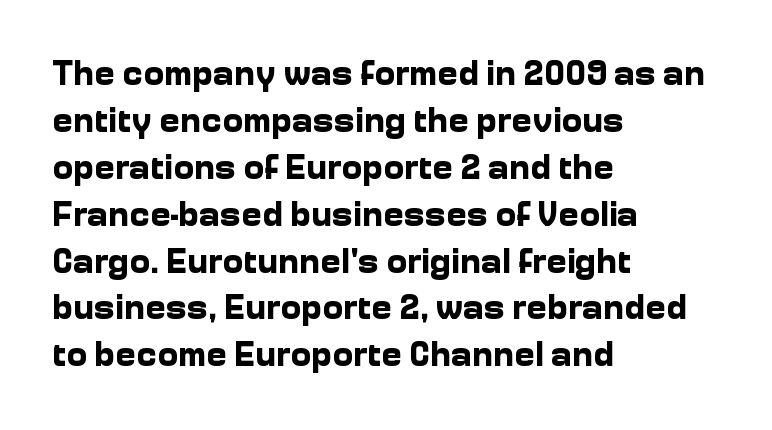
The image shows 35 px bold sans-serif type, upright; set left-aligned, normal line spacing (1.34x), normal letter spacing, not underlined; low stroke contrast and a medium x-height.
